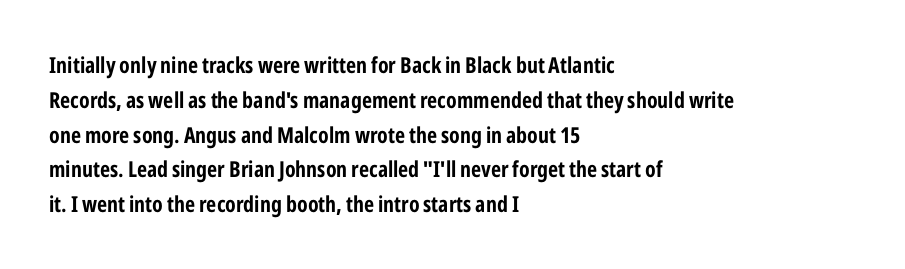
Q: Is the text bold? A: Yes.
Q: Is the text italic (slanted)? A: No, it is upright.
Q: Is the text underlined? A: No.
Q: How is the paragraph aligned? A: Left-aligned.
Q: Is the spacing between letters normal or unusually wide? A: Normal.
Q: Is the spacing between lines tight, normal or loose? A: Normal.
